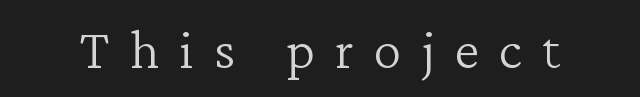
Q: Is the text bold? A: No.
Q: Is the text italic (slanted)? A: No, it is upright.
Q: Is the typeface a serif or a sans-serif typeface? A: Serif.
Q: Is the text underlined? A: No.
Q: Is the spacing between letters normal or unusually wide? A: Unusually wide.
Q: Width (condensed, normal, or wide)? A: Normal.
Q: Stroke contrast? A: Low.
Q: x-height? A: Medium.
Q: Monospaced? A: No.
